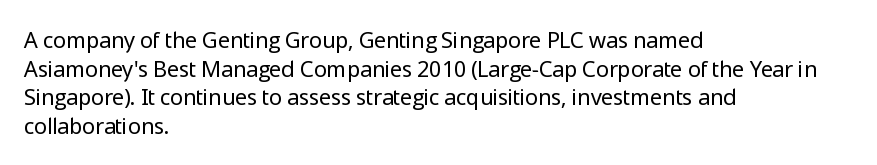
Check the space under the baseline: it is left empty. Characters follow at the spacing the type designer built in. These glyphs show unthickened strokes, regular width or finer. This is the regular roman posture of the typeface. A typesetter would call this leading conventional body-copy spacing. The compositor pushed each line to the left boundary.
